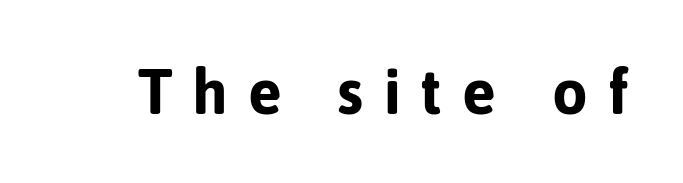
The image shows 63 px bold sans-serif type, upright; set unusually wide letter spacing (+0.32 em), not underlined; low stroke contrast and a medium x-height.
